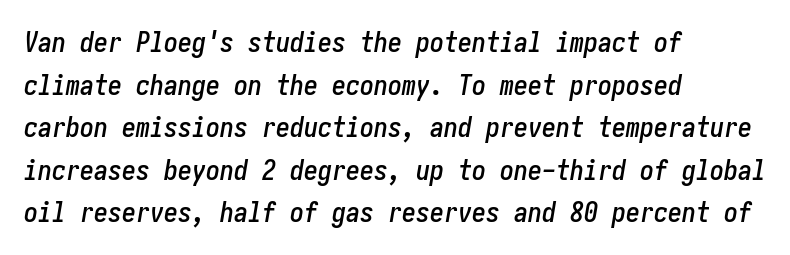
Q: Is the text italic (slanted)? A: Yes, it leans right by about 10 degrees.
Q: Is the text underlined? A: No.
Q: How is the paragraph aligned? A: Left-aligned.
Q: Is the spacing between letters normal or unusually wide? A: Normal.
Q: Is the spacing between lines tight, normal or loose? A: Normal.
Q: Width (condensed, normal, or wide)? A: Condensed.
Q: Stroke contrast? A: Low.
Q: x-height? A: Medium.
